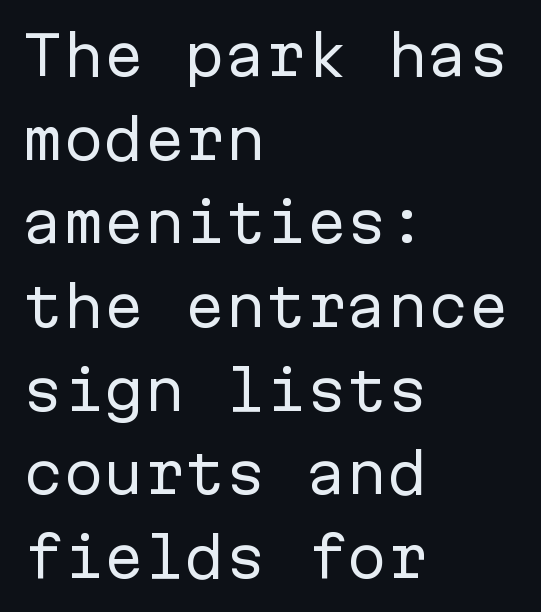
Each line starts at the same left margin while the right side varies. No feet cap the strokes, marking this as sans-serif type. Every stem runs plumb, perpendicular to the baseline. The horizontal fit of the characters is conventional and even. Normally led — the rows are evenly, conventionally spaced. Stem width sits at or under what a default text font uses.
